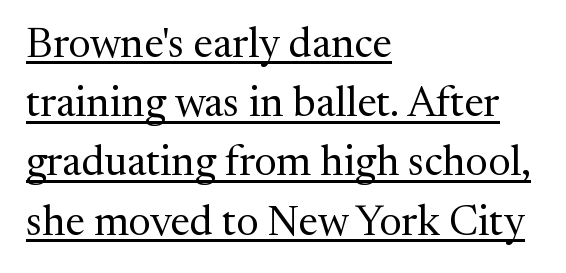
{"serif": "yes", "italic": "no", "bold": "no", "weight": "regular", "width": "normal", "stroke_contrast": "medium", "x_height": "medium", "monospaced": "no", "underline": "yes", "align": "left", "line_spacing": "normal", "line_spacing_ratio": 1.41, "letter_spacing": "normal", "letter_spacing_em": 0.0, "glyph_px": 42}
